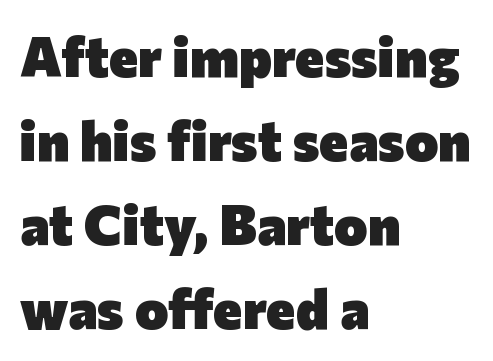
The image shows 56 px heavy sans-serif type, upright; set left-aligned, normal line spacing (1.5x), normal letter spacing, not underlined; low stroke contrast and a medium x-height.
